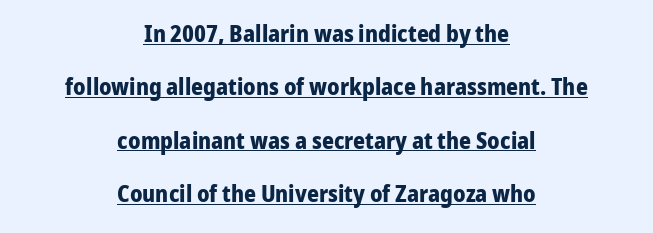
{"italic": "no", "bold": "yes", "underline": "yes", "align": "center", "line_spacing": "loose", "line_spacing_ratio": 2.32, "letter_spacing": "normal", "letter_spacing_em": 0.0, "glyph_px": 23}
